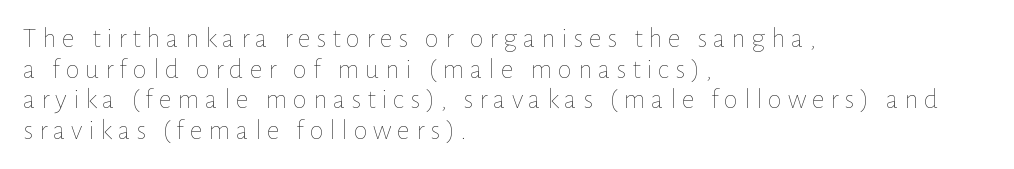
The image shows 29 px thin type, upright; set left-aligned, tight line spacing (1.06x), not underlined; low stroke contrast and a medium x-height.
